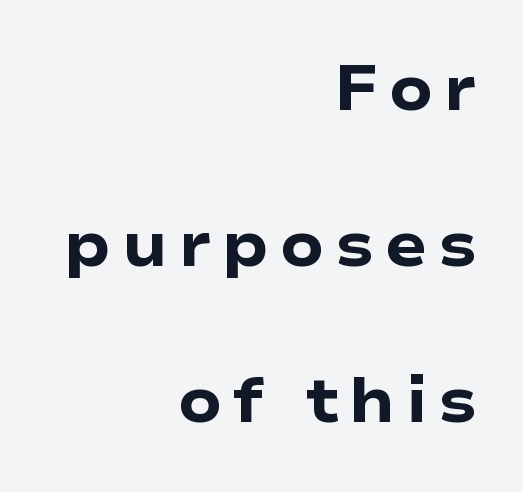
{"serif": "no", "italic": "no", "bold": "yes", "weight": "heavy", "width": "wide", "stroke_contrast": "low", "x_height": "medium", "monospaced": "no", "underline": "no", "align": "right", "line_spacing": "loose", "line_spacing_ratio": 2.48, "glyph_px": 63}
